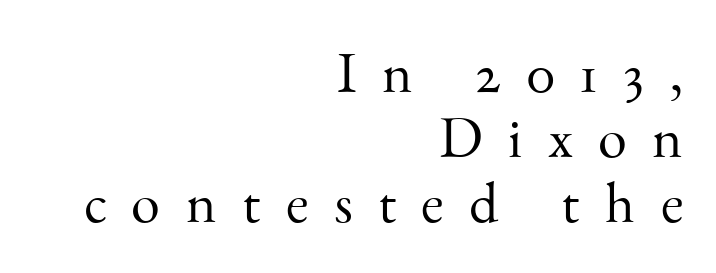
Rows of type sit shoulder to shoulder in the vertical direction. This rendering uses right alignment, leaving the left contour irregular. Vertical strokes here are truly vertical. The string is rendered with underlining switched off.
